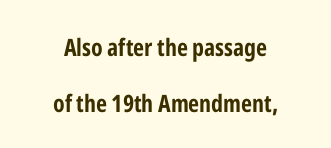
{"italic": "no", "bold": "yes", "underline": "no", "align": "center", "line_spacing": "loose", "line_spacing_ratio": 2.34, "letter_spacing": "normal", "letter_spacing_em": 0.0, "glyph_px": 24}
